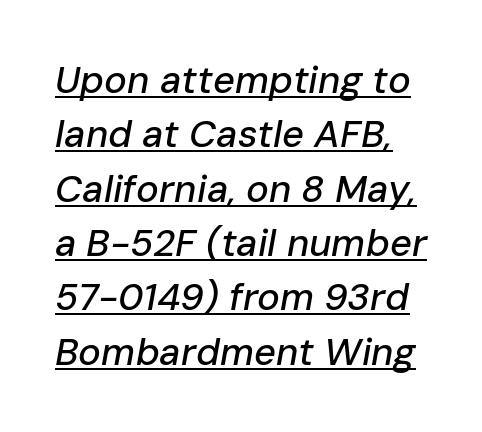
Q: Is the text italic (slanted)? A: Yes, it leans right by about 10 degrees.
Q: Is the text underlined? A: Yes.
Q: Is the spacing between letters normal or unusually wide? A: Normal.
Q: Is the spacing between lines tight, normal or loose? A: Normal.
Q: Width (condensed, normal, or wide)? A: Normal.
Q: Stroke contrast? A: Low.
Q: x-height? A: Medium.
Q: Monospaced? A: No.
